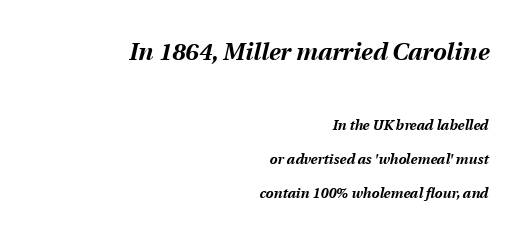
The image shows 24 px bold type, italic (leaning right); set right-aligned, loose line spacing (2.42x), normal letter spacing, not underlined; the first (top) block is 1.71x larger.
